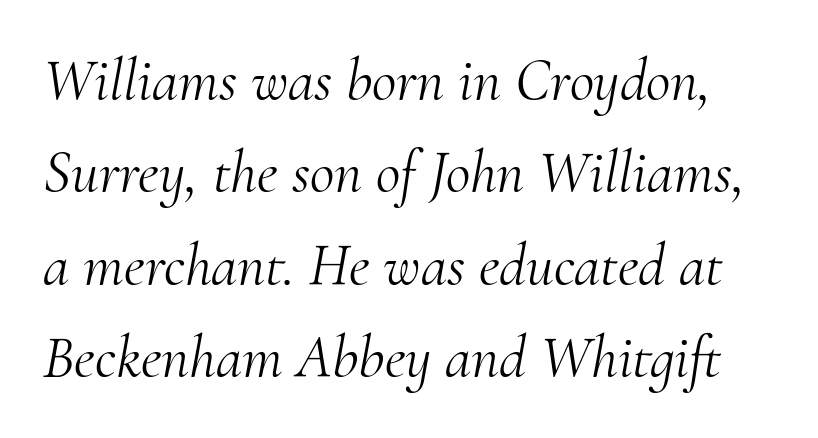
{"serif": "yes", "italic": "yes", "lean": "right", "slant_degrees": 10, "bold": "no", "weight": "light", "width": "normal", "stroke_contrast": "medium", "x_height": "small", "monospaced": "no", "underline": "no", "line_spacing": "normal", "line_spacing_ratio": 1.54, "letter_spacing": "normal", "letter_spacing_em": 0.0, "glyph_px": 60}
